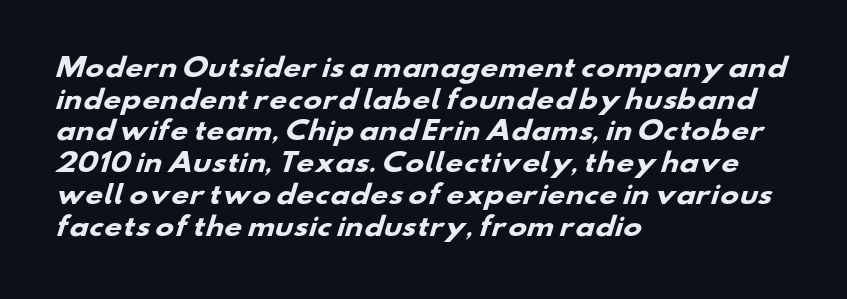
The image shows 25 px bold type; set left-aligned, normal line spacing (1.27x), normal letter spacing, not underlined.
